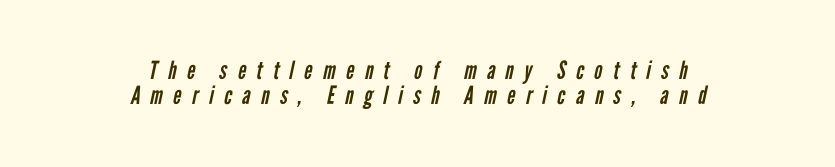
The image shows 25 px text type; set centered, tight line spacing (1.01x), unusually wide letter spacing (+0.42 em), not underlined.
